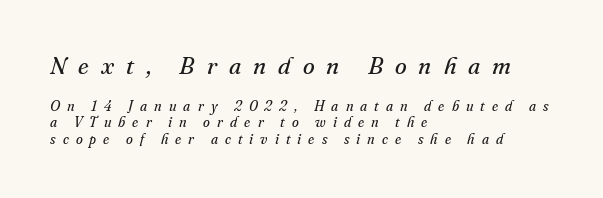
The horizontal fit of the characters is loose and conspicuously gappy. The string is rendered with underlining switched off. Notice how the passage keeps a crisp vertical edge on the left only. Does the lettering tilt? It does — this is italic.
